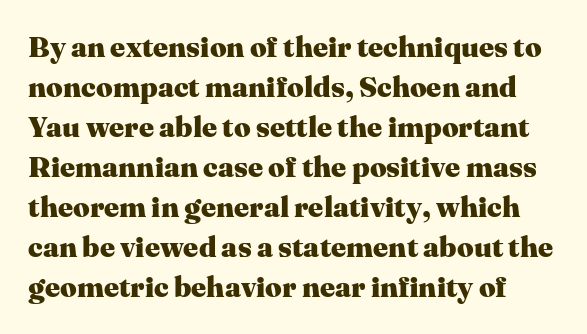
Posture: vertical. Each letter's strokes conclude with small projecting serifs. Horizontal bands of white between lines are of average thickness. The face used here is proportionally spaced, like ordinary book or web type.
